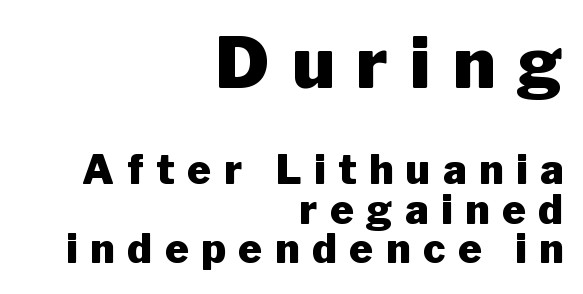
The image shows 70 px heavy sans-serif type, upright; set right-aligned, tight line spacing (0.99x), unusually wide letter spacing (+0.32 em), not underlined; the first (top) block is 1.75x larger; low stroke contrast and a medium x-height.
